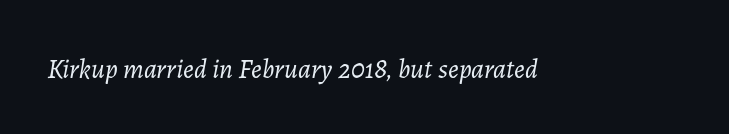
{"italic": "yes", "lean": "right", "slant_degrees": 7, "bold": "no", "underline": "no", "letter_spacing": "normal", "letter_spacing_em": 0.0, "glyph_px": 27}
